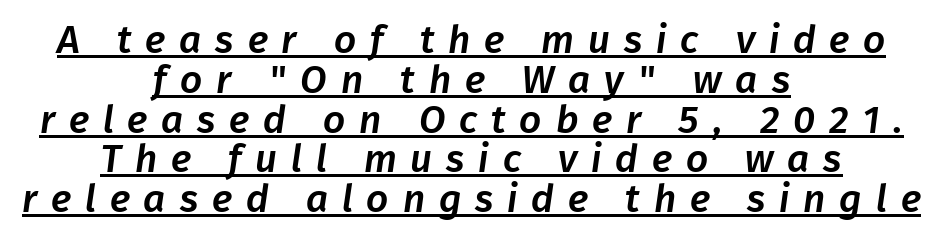
{"serif": "no", "width": "normal", "stroke_contrast": "low", "x_height": "medium", "monospaced": "no", "underline": "yes", "align": "center", "line_spacing": "tight", "line_spacing_ratio": 1.02, "letter_spacing": "wide", "letter_spacing_em": 0.35, "glyph_px": 39}
